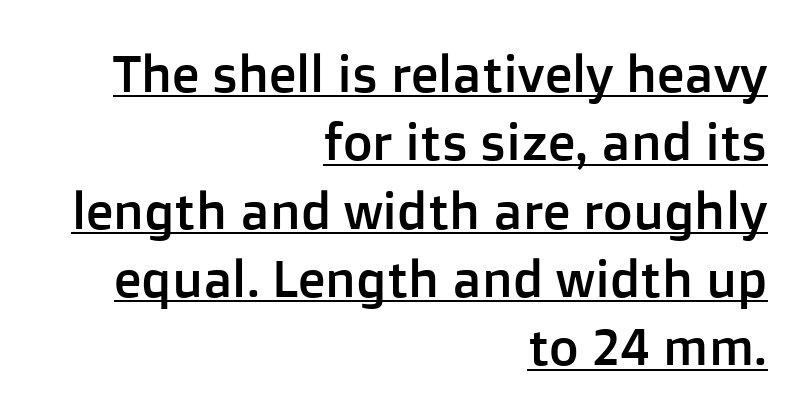
{"serif": "no", "italic": "no", "width": "normal", "stroke_contrast": "low", "x_height": "medium", "monospaced": "no", "underline": "yes", "align": "right", "line_spacing": "normal", "line_spacing_ratio": 1.34, "letter_spacing": "normal", "letter_spacing_em": 0.0, "glyph_px": 51}
